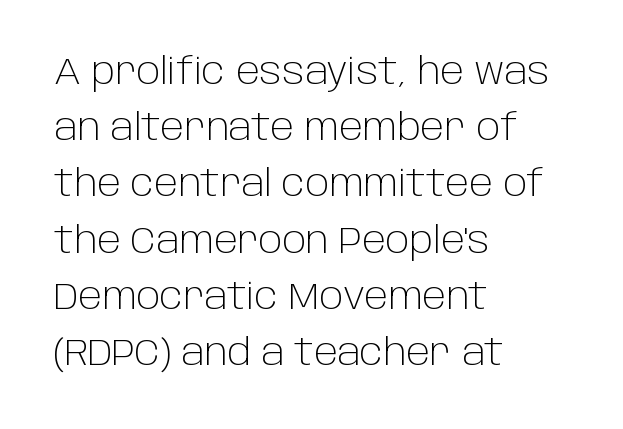
{"serif": "no", "italic": "no", "bold": "no", "weight": "light", "width": "normal", "stroke_contrast": "low", "x_height": "large", "monospaced": "no", "underline": "no", "align": "left", "line_spacing": "normal", "line_spacing_ratio": 1.52, "letter_spacing": "normal", "letter_spacing_em": 0.0, "glyph_px": 37}
